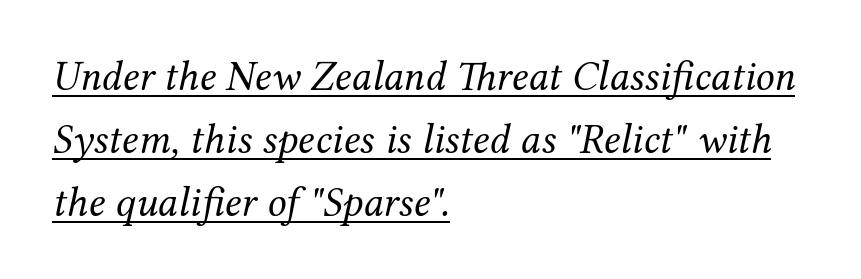
Q: Is the text bold? A: No.
Q: Is the text italic (slanted)? A: Yes, it leans right by about 12 degrees.
Q: Is the typeface a serif or a sans-serif typeface? A: Serif.
Q: Is the text underlined? A: Yes.
Q: How is the paragraph aligned? A: Left-aligned.
Q: Is the spacing between letters normal or unusually wide? A: Normal.
Q: Is the spacing between lines tight, normal or loose? A: Normal.
Q: Width (condensed, normal, or wide)? A: Normal.
Q: Stroke contrast? A: Medium.
Q: x-height? A: Medium.
Q: Monospaced? A: No.
